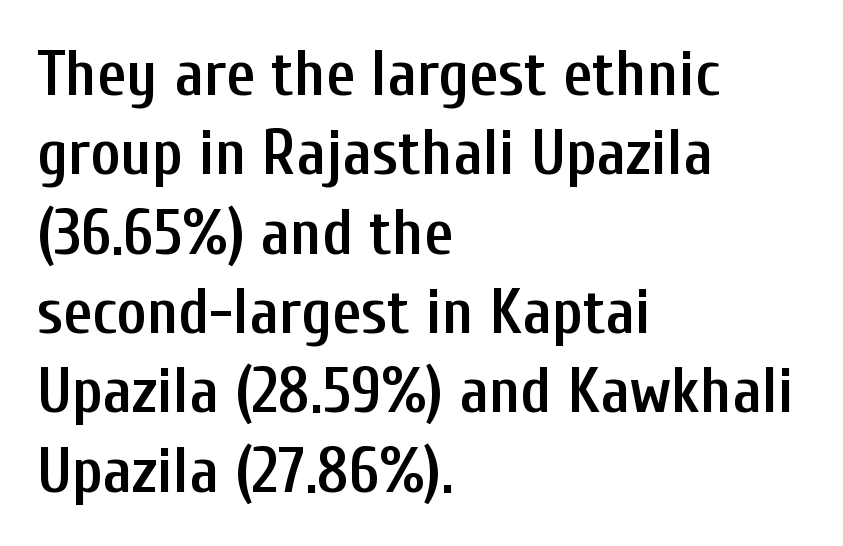
The image shows 64 px semibold, condensed sans-serif type, upright; set left-aligned, line spacing 1.24x, normal letter spacing, not underlined; low stroke contrast and a medium x-height.
